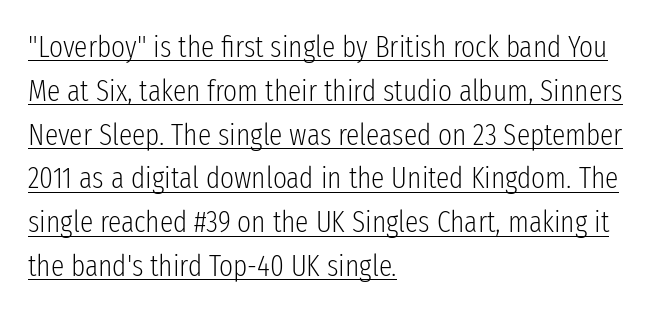
Compared with typical paragraphs, the rows here are spaced about the same. The rendering anchors every line to the left-hand side. Varying glyph widths throughout — classic text-font behaviour. This rendering leaves character spacing at its baseline value. The lettering holds an erect, upright posture throughout. You can see a thin bar hugging the bottom of the glyphs.
